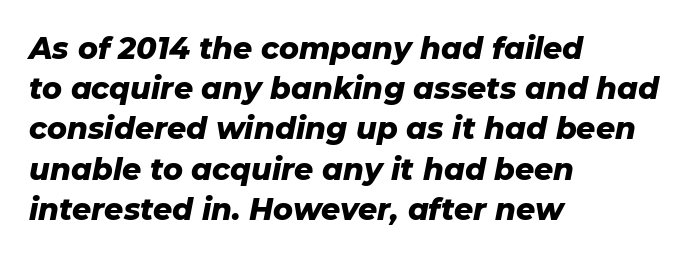
{"italic": "yes", "lean": "right", "slant_degrees": 11, "bold": "yes", "weight": "heavy", "width": "normal", "stroke_contrast": "low", "x_height": "medium", "monospaced": "no", "underline": "no", "align": "left", "line_spacing": "normal", "line_spacing_ratio": 1.34, "letter_spacing": "normal", "letter_spacing_em": 0.0, "glyph_px": 30}
